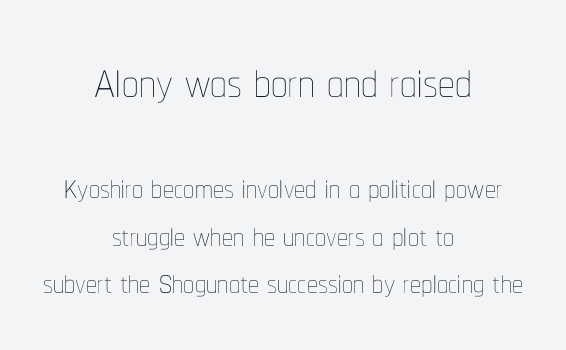
Where is the straight margin? There isn't one; the lines are centered. The lettering stays uniformly vertical, giving the passage a roman look. The weight would be labelled regular, book, light, or lighter still. The space beneath each line is pristine and unruled.
